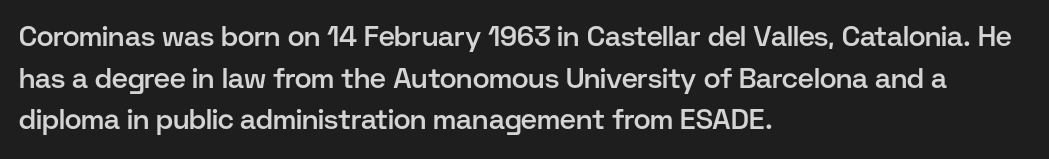
{"serif": "no", "italic": "no", "bold": "semi", "weight": "semibold", "width": "normal", "stroke_contrast": "low", "x_height": "medium", "monospaced": "no", "underline": "no", "align": "left", "line_spacing": "normal", "line_spacing_ratio": 1.49, "letter_spacing": "normal", "letter_spacing_em": 0.0, "glyph_px": 28}
